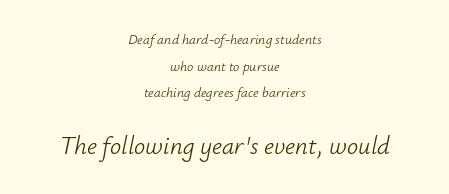
The image shows 25 px text type, italic (leaning right); set centered, loose line spacing (1.91x), normal letter spacing, not underlined; the second (bottom) block is 1.79x larger.
